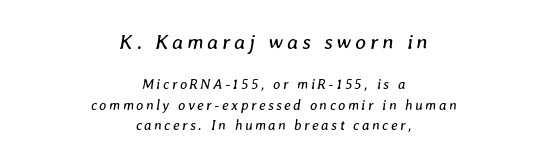
Q: Is the text bold? A: No.
Q: Is the text italic (slanted)? A: Yes, it leans right by about 8 degrees.
Q: Is the text underlined? A: No.
Q: How is the paragraph aligned? A: Centered.
Q: Is the spacing between lines tight, normal or loose? A: Normal.
Q: Which block of text is set in a larger size, the first (top) or the second (bottom)? A: The first (top) one.
